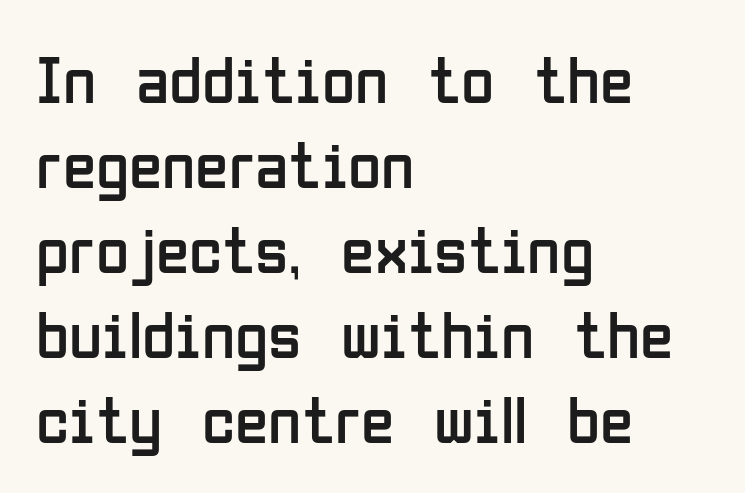
Q: Is the text bold? A: No.
Q: Is the text italic (slanted)? A: No, it is upright.
Q: Is the typeface a serif or a sans-serif typeface? A: Sans-serif.
Q: Is the text underlined? A: No.
Q: How is the paragraph aligned? A: Left-aligned.
Q: Is the spacing between letters normal or unusually wide? A: Normal.
Q: Is the spacing between lines tight, normal or loose? A: Normal.
Q: Width (condensed, normal, or wide)? A: Condensed.
Q: Stroke contrast? A: Low.
Q: x-height? A: Medium.
Q: Monospaced? A: No.
